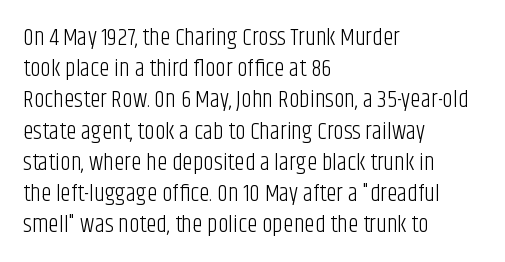
The image shows 24 px text type, upright; set left-aligned, normal line spacing (1.3x), normal letter spacing, not underlined.
